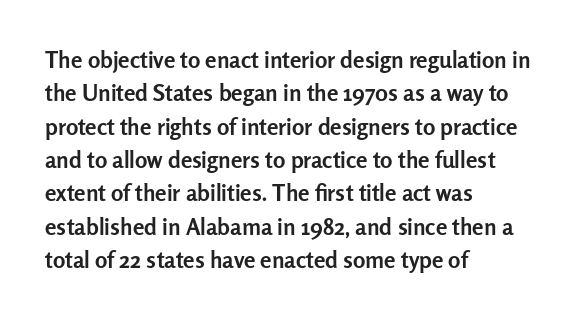
{"italic": "no", "bold": "yes", "underline": "no", "align": "left", "line_spacing": "normal", "line_spacing_ratio": 1.45, "letter_spacing": "normal", "letter_spacing_em": 0.0, "glyph_px": 23}
